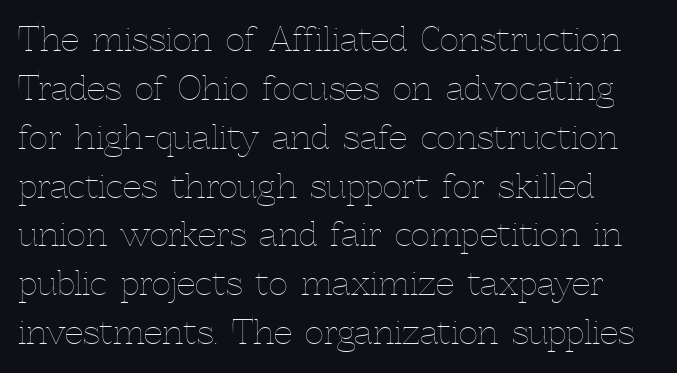
{"italic": "no", "bold": "no", "weight": "thin", "width": "normal", "x_height": "medium", "monospaced": "no", "underline": "no", "align": "left", "line_spacing": "normal", "line_spacing_ratio": 1.48, "letter_spacing": "normal", "letter_spacing_em": 0.0, "glyph_px": 33}
